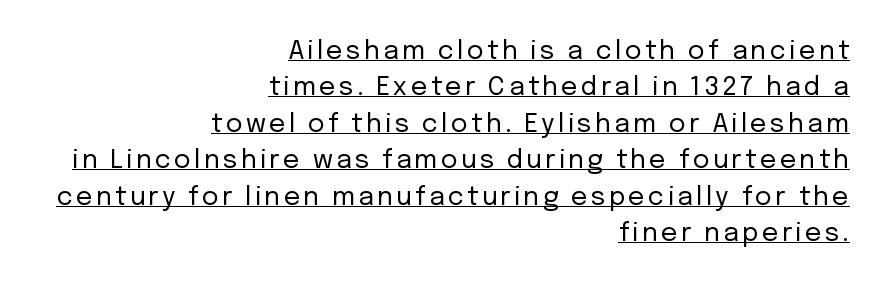
{"italic": "no", "bold": "no", "underline": "yes", "align": "right", "line_spacing": "normal", "line_spacing_ratio": 1.4, "glyph_px": 26}
